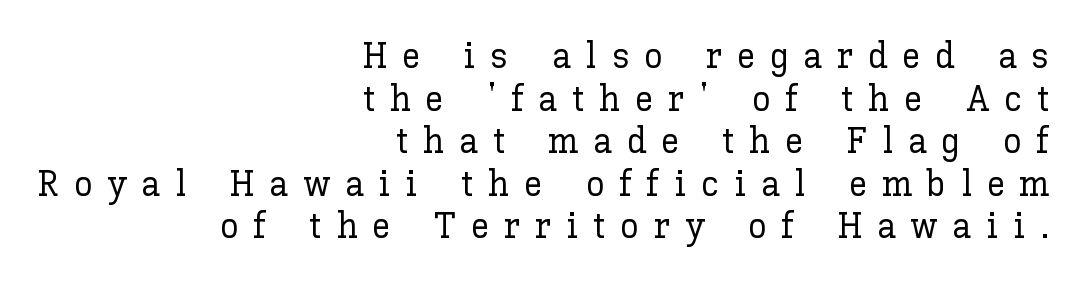
Q: Is the text italic (slanted)? A: No, it is upright.
Q: Is the text underlined? A: No.
Q: How is the paragraph aligned? A: Right-aligned.
Q: Is the spacing between letters normal or unusually wide? A: Unusually wide.
Q: Is the spacing between lines tight, normal or loose? A: Tight.
Q: Width (condensed, normal, or wide)? A: Normal.
Q: Stroke contrast? A: Low.
Q: x-height? A: Medium.
Q: Monospaced? A: No.
